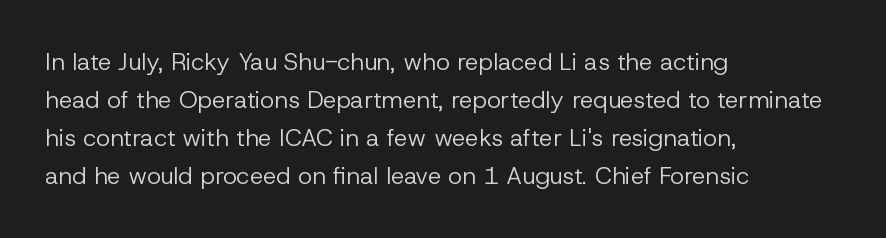
{"italic": "no", "bold": "no", "underline": "no", "align": "left", "line_spacing": "normal", "line_spacing_ratio": 1.59, "letter_spacing": "normal", "letter_spacing_em": 0.0, "glyph_px": 24}
